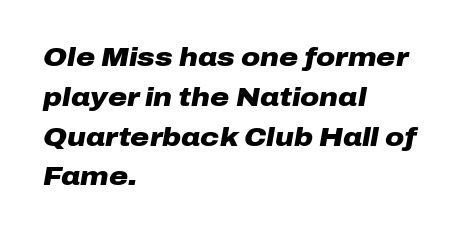
{"italic": "yes", "lean": "right", "slant_degrees": 10, "bold": "yes", "underline": "no", "align": "left", "line_spacing": "normal", "line_spacing_ratio": 1.53, "letter_spacing": "normal", "letter_spacing_em": 0.0, "glyph_px": 26}
